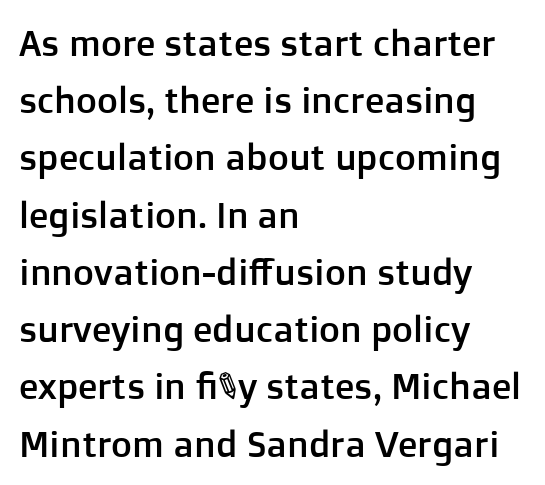
Q: Is the text italic (slanted)? A: No, it is upright.
Q: Is the typeface a serif or a sans-serif typeface? A: Sans-serif.
Q: Is the text underlined? A: No.
Q: How is the paragraph aligned? A: Left-aligned.
Q: Is the spacing between letters normal or unusually wide? A: Normal.
Q: Is the spacing between lines tight, normal or loose? A: Normal.
Q: Width (condensed, normal, or wide)? A: Normal.
Q: Stroke contrast? A: Low.
Q: x-height? A: Medium.
Q: Monospaced? A: No.
